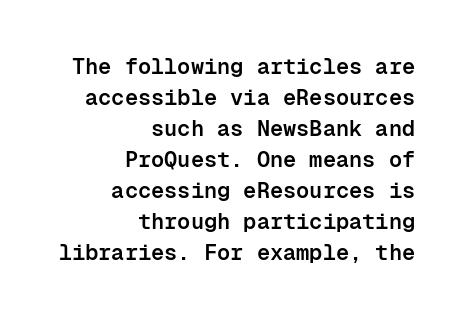
The typesetter chose a ragged-left arrangement here. The rows are spaced the way most documents space them. Posture: upright roman. The space directly below the letters is spotless. What stands out about the letter spacing? Nothing — it is the standard amount. As a designer I'd log this as weight 600, semibold.
